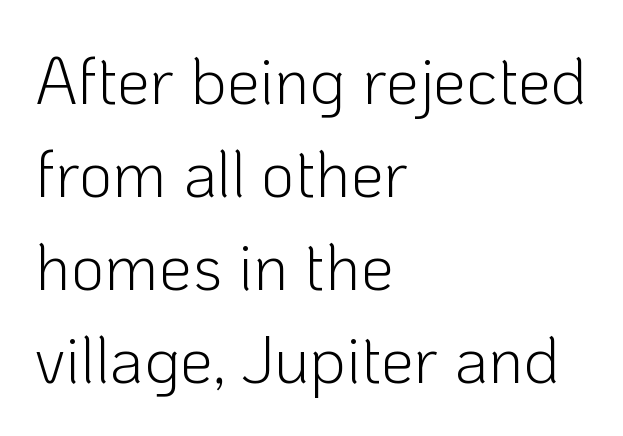
The rendering uses natural spacing where letterforms have individual widths. This rendering uses left alignment, leaving the right contour irregular. Nobody drew a line under any word here. If you measured baseline to baseline, you'd find a middling distance. Do the letters lean? They stand straight. Each stroke keeps to a modest, everyday thickness or less.
